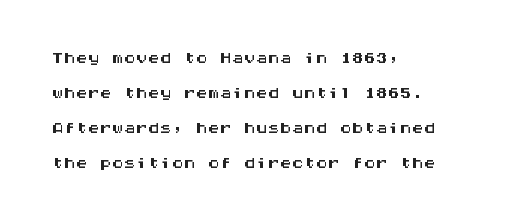
Q: Is the text italic (slanted)? A: No, it is upright.
Q: Is the text underlined? A: No.
Q: How is the paragraph aligned? A: Left-aligned.
Q: Is the spacing between letters normal or unusually wide? A: Normal.
Q: Is the spacing between lines tight, normal or loose? A: Normal.
